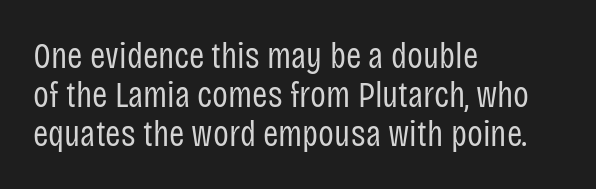
The passage shown is typed in a proportional face where columns would drift. The strokes carry an ordinary text weight at most. The letters sit at their default tracking, neither squeezed nor spread. Bare-footed words on every line. Every character sits straight up, as roman type does.
